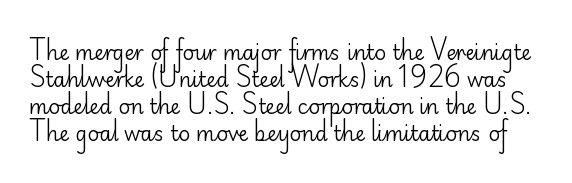
Q: Is the text bold? A: No.
Q: Is the text italic (slanted)? A: No, it is upright.
Q: Is the text underlined? A: No.
Q: Is the spacing between letters normal or unusually wide? A: Normal.
Q: Is the spacing between lines tight, normal or loose? A: Normal.
